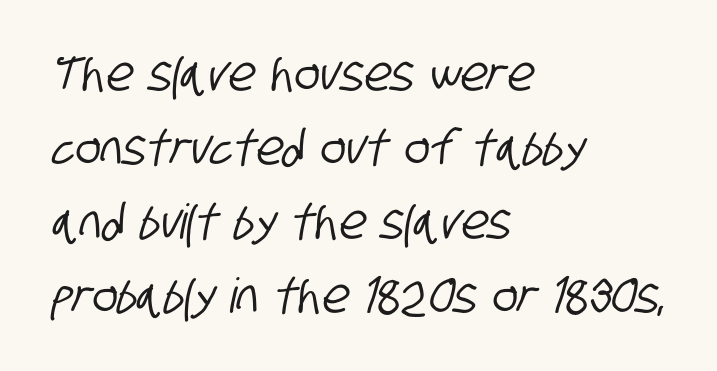
Q: Is the typeface a serif or a sans-serif typeface? A: Sans-serif.
Q: Is the text underlined? A: No.
Q: How is the paragraph aligned? A: Left-aligned.
Q: Is the spacing between letters normal or unusually wide? A: Normal.
Q: Is the spacing between lines tight, normal or loose? A: Normal.
Q: Width (condensed, normal, or wide)? A: Condensed.
Q: Stroke contrast? A: Low.
Q: x-height? A: Large.
Q: Monospaced? A: No.
